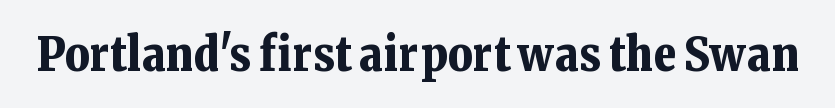
A serif font was chosen for this passage. These lines were composed using upright roman letters. The horizontal fit of the characters is conventional and even. Varying glyph widths throughout — classic text-font behaviour. Decoration check: the copy has no underline. Heavy-handed strokes throughout: this text is bold.
